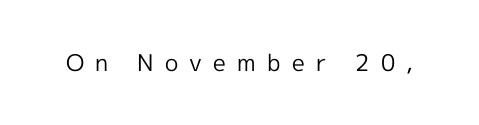
The image shows 23 px text type, upright; set unusually wide letter spacing (+0.49 em), not underlined.
